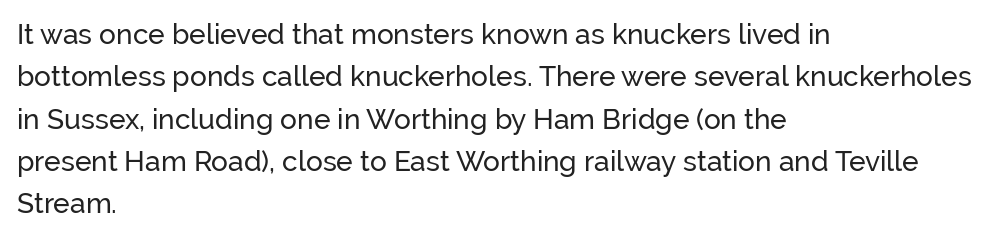
{"serif": "no", "italic": "no", "width": "normal", "stroke_contrast": "low", "x_height": "medium", "monospaced": "no", "underline": "no", "align": "left", "line_spacing": "normal", "line_spacing_ratio": 1.51, "letter_spacing": "normal", "letter_spacing_em": 0.0, "glyph_px": 28}
